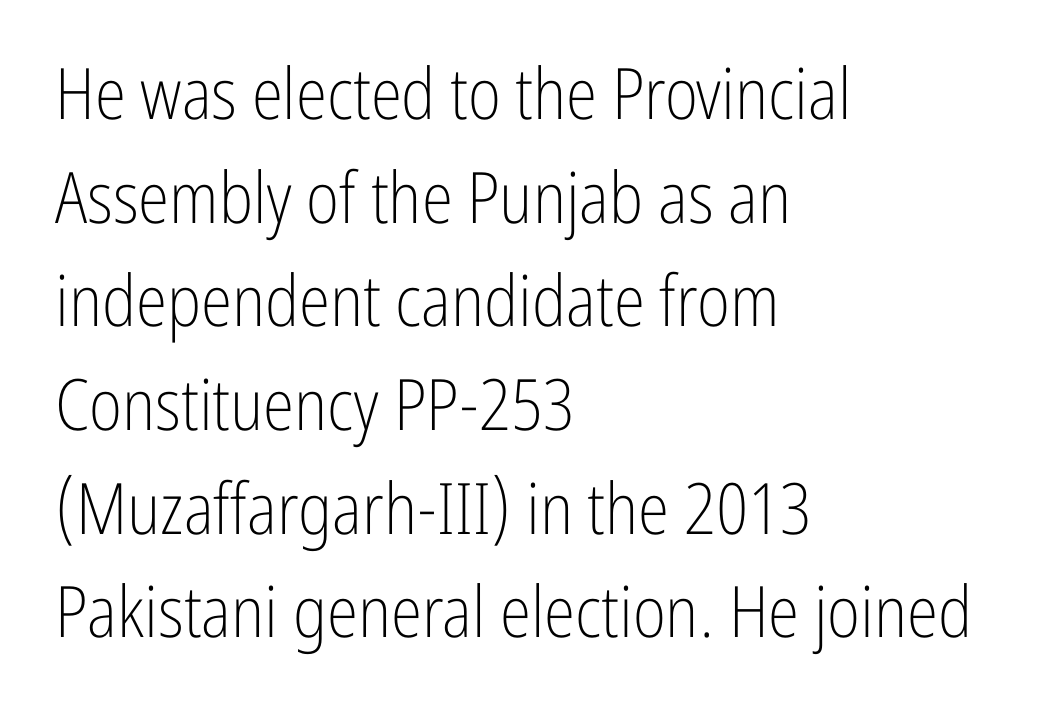
{"serif": "no", "italic": "no", "bold": "no", "weight": "light", "width": "condensed", "stroke_contrast": "low", "x_height": "medium", "monospaced": "no", "underline": "no", "align": "left", "line_spacing": "normal", "line_spacing_ratio": 1.46, "letter_spacing": "normal", "letter_spacing_em": 0.0, "glyph_px": 71}
